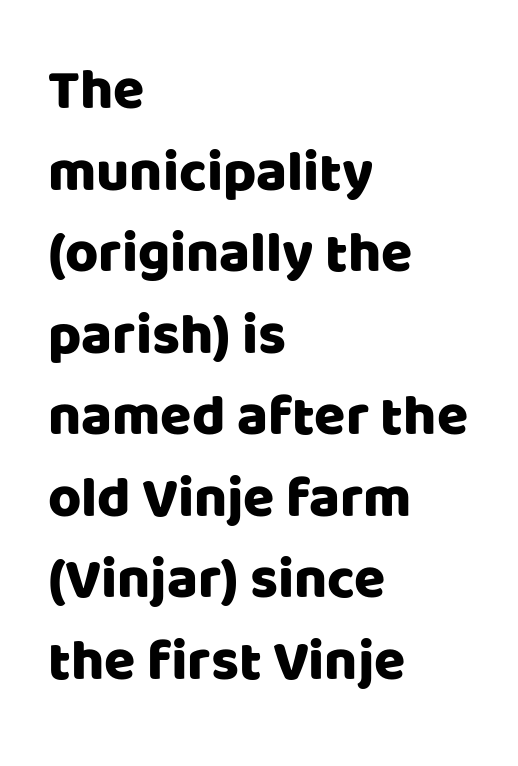
The image shows 57 px sans-serif type, upright; set left-aligned, normal line spacing (1.43x), normal letter spacing, not underlined; low stroke contrast and a large x-height.
